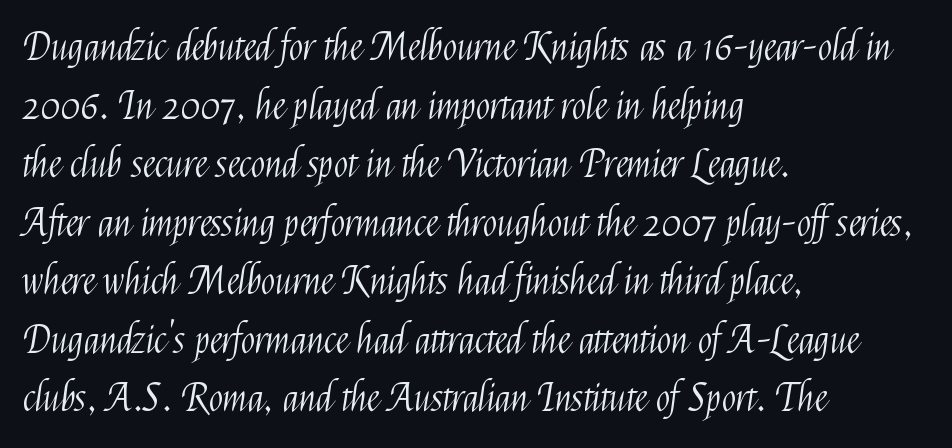
The characters display no serif detailing; their extremities are plain. Stroke mass is kept to a normal reading level or below. Proportional: the letters do not fall into vertical columns. The lines in this sample share a left origin and differ only in where they stop. Tracking value appears to be zero — textbook default spacing.
